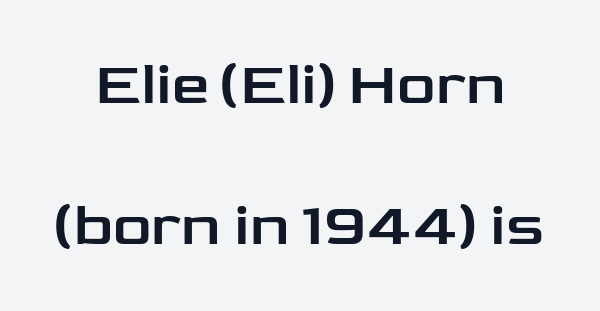
Varying glyph widths throughout — classic text-font behaviour. The line texture is even and compact thanks to regular tracking. Serifs: no, the terminals of the letterforms are clean. Vertical spacing — loose. Ordinary non-slanted type is in use. Descenders are the only things crossing below the line.
